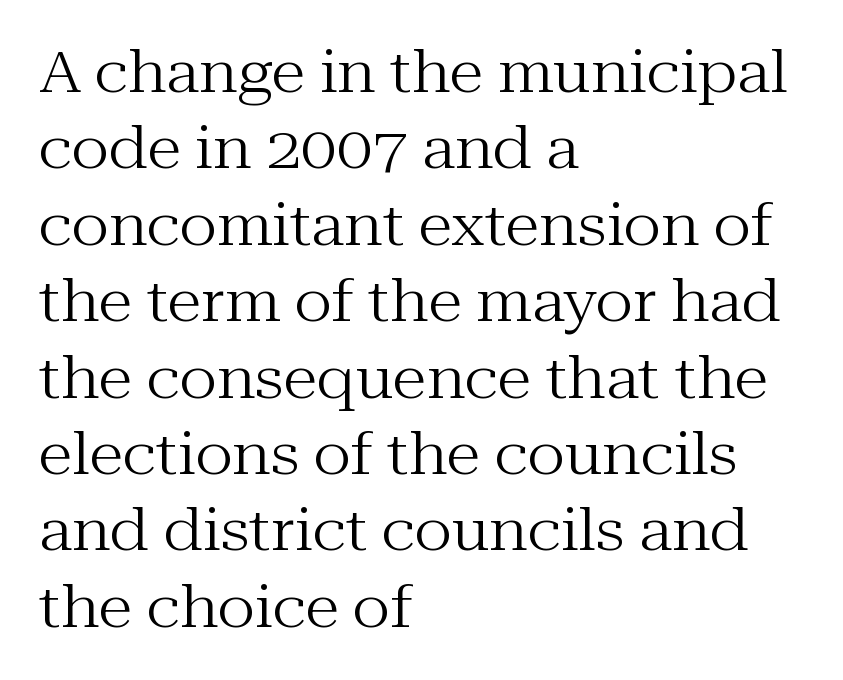
Q: Is the text bold? A: No.
Q: Is the text italic (slanted)? A: No, it is upright.
Q: Is the typeface a serif or a sans-serif typeface? A: Serif.
Q: Is the text underlined? A: No.
Q: How is the paragraph aligned? A: Left-aligned.
Q: Is the spacing between letters normal or unusually wide? A: Normal.
Q: Is the spacing between lines tight, normal or loose? A: Normal.
Q: Width (condensed, normal, or wide)? A: Normal.
Q: Stroke contrast? A: Medium.
Q: x-height? A: Medium.
Q: Monospaced? A: No.
